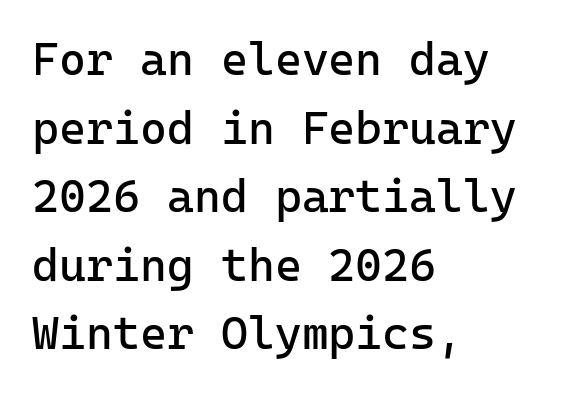
Typeset ragged right — the left edge is the straight one. Stroke terminals: plain, sans-serif. Rule under the text: the space is simply empty. No letter is thick-stroked: the sample isn't bold. Reading down the column, the eye jumps a familiar distance to each next line.
